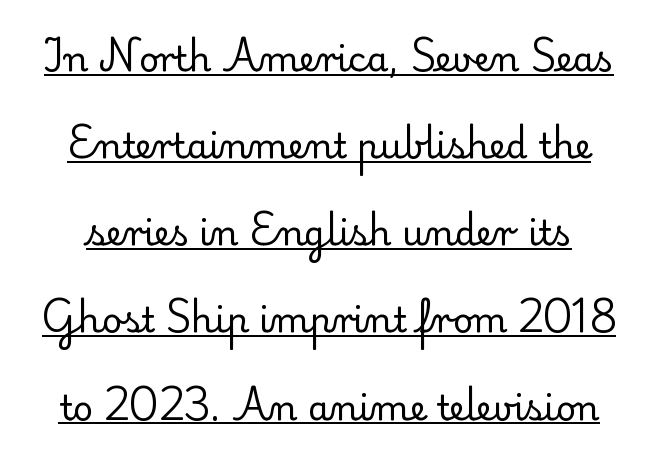
The image shows 35 px regular-weight serif type, upright; set loose line spacing (2.49x), normal letter spacing, underlined; low stroke contrast and a small x-height.
